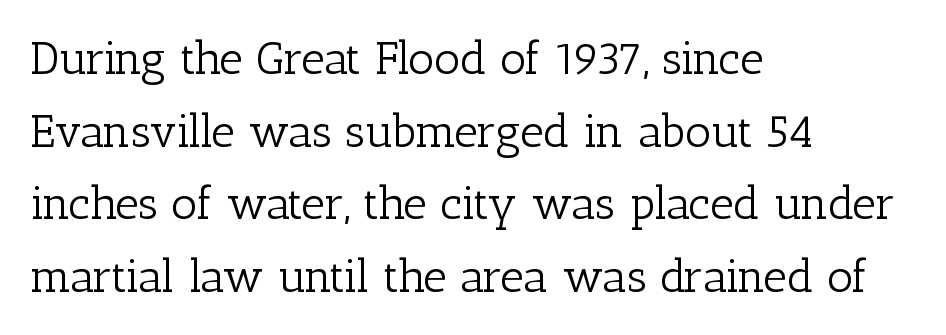
Q: Is the text bold? A: No.
Q: Is the text italic (slanted)? A: No, it is upright.
Q: Is the typeface a serif or a sans-serif typeface? A: Serif.
Q: Is the text underlined? A: No.
Q: How is the paragraph aligned? A: Left-aligned.
Q: Is the spacing between letters normal or unusually wide? A: Normal.
Q: Is the spacing between lines tight, normal or loose? A: Normal.
Q: Width (condensed, normal, or wide)? A: Normal.
Q: Stroke contrast? A: Low.
Q: x-height? A: Medium.
Q: Monospaced? A: No.
